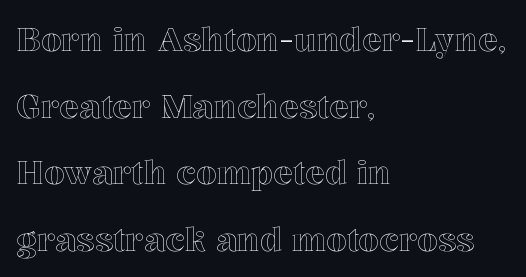
Nobody touched the tracking dial on this one. The rendering uses a large line-height, opening up the rows. This sample is left-justified, so line endings fall wherever the words run out. Looks like regular typesetting: each glyph gets only the width it needs. Decoration check: the copy has no underline.
